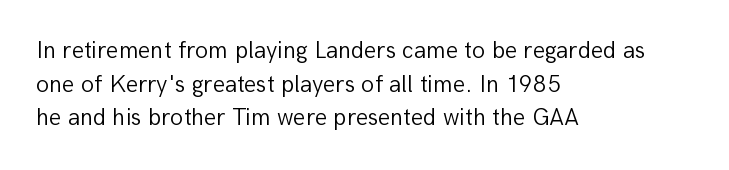
The image shows 24 px text type, upright; set left-aligned, normal line spacing (1.4x), normal letter spacing, not underlined.
